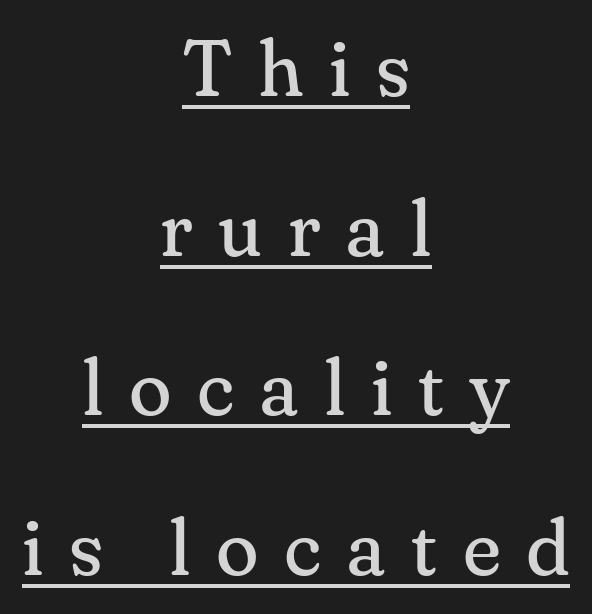
The axis of the letterforms is exactly vertical. What's the leading like? Stretched, with rows far apart. The rag falls on both sides of this text block equally. Underlined type. The rendering uses natural spacing where letterforms have individual widths.
